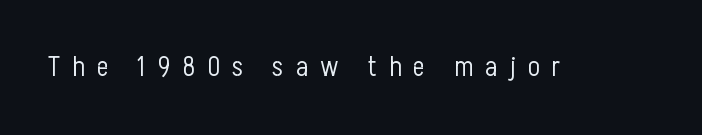
Q: Is the text bold? A: No.
Q: Is the text italic (slanted)? A: No, it is upright.
Q: Is the typeface a serif or a sans-serif typeface? A: Sans-serif.
Q: Is the text underlined? A: No.
Q: Is the spacing between letters normal or unusually wide? A: Unusually wide.
Q: Width (condensed, normal, or wide)? A: Condensed.
Q: Stroke contrast? A: Low.
Q: x-height? A: Medium.
Q: Monospaced? A: No.
